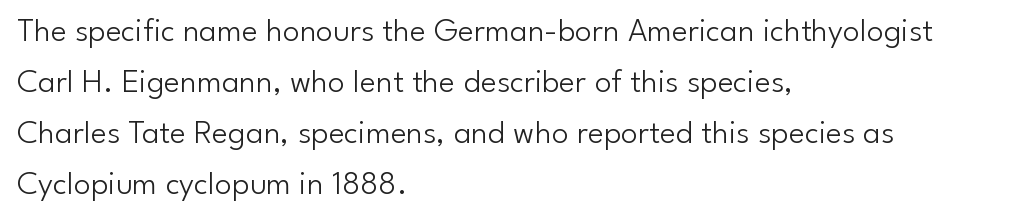
{"serif": "no", "italic": "no", "bold": "no", "weight": "light", "width": "normal", "stroke_contrast": "low", "x_height": "small", "monospaced": "no", "underline": "no", "align": "left", "line_spacing": "normal", "line_spacing_ratio": 1.5, "letter_spacing": "normal", "letter_spacing_em": 0.0, "glyph_px": 34}
